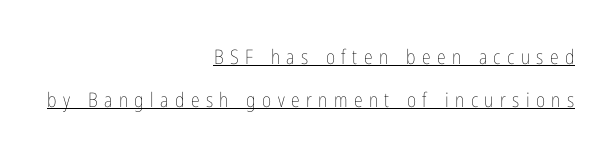
Q: Is the text bold? A: No.
Q: Is the text italic (slanted)? A: No, it is upright.
Q: Is the text underlined? A: Yes.
Q: How is the paragraph aligned? A: Right-aligned.
Q: Is the spacing between letters normal or unusually wide? A: Unusually wide.
Q: Is the spacing between lines tight, normal or loose? A: Loose.
